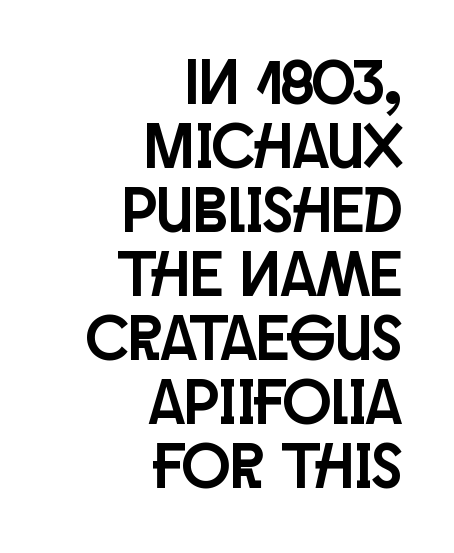
Q: Is the text italic (slanted)? A: No, it is upright.
Q: Is the typeface a serif or a sans-serif typeface? A: Sans-serif.
Q: Is the text underlined? A: No.
Q: How is the paragraph aligned? A: Right-aligned.
Q: Is the spacing between letters normal or unusually wide? A: Normal.
Q: Is the spacing between lines tight, normal or loose? A: Tight.
Q: Width (condensed, normal, or wide)? A: Condensed.
Q: Stroke contrast? A: Low.
Q: x-height? A: Large.
Q: Monospaced? A: No.
